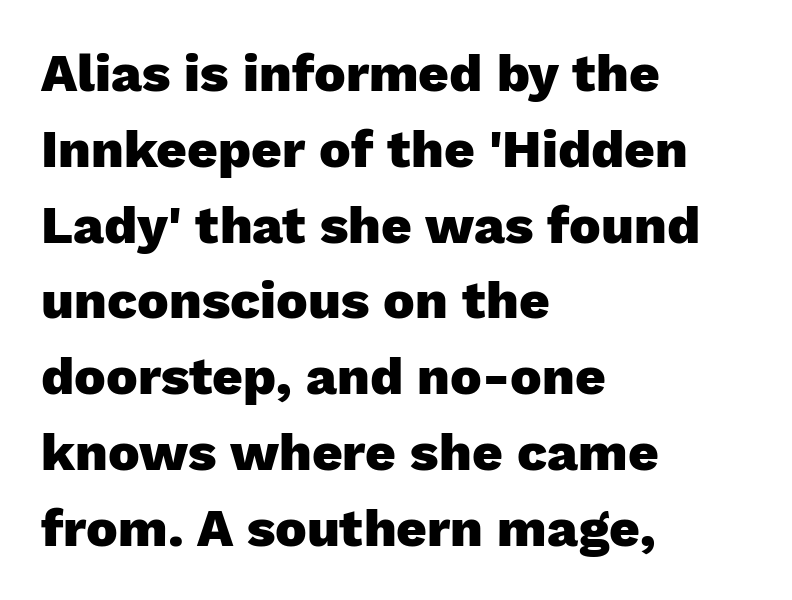
{"serif": "no", "italic": "no", "bold": "yes", "weight": "heavy", "width": "normal", "stroke_contrast": "low", "x_height": "medium", "monospaced": "no", "underline": "no", "align": "left", "line_spacing": "normal", "line_spacing_ratio": 1.43, "letter_spacing": "normal", "letter_spacing_em": 0.0, "glyph_px": 53}
